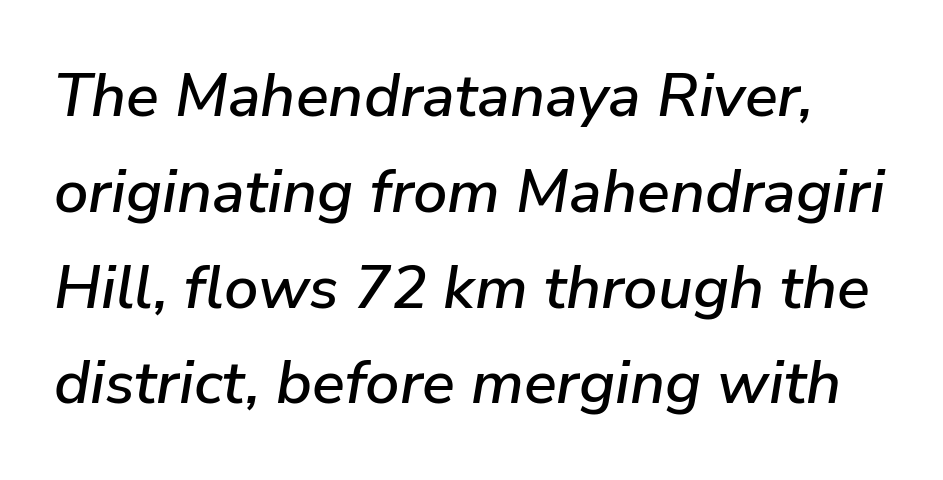
{"italic": "yes", "lean": "right", "slant_degrees": 9, "width": "normal", "stroke_contrast": "low", "x_height": "medium", "monospaced": "no", "underline": "no", "line_spacing": "normal", "line_spacing_ratio": 1.57, "letter_spacing": "normal", "letter_spacing_em": 0.0, "glyph_px": 61}
